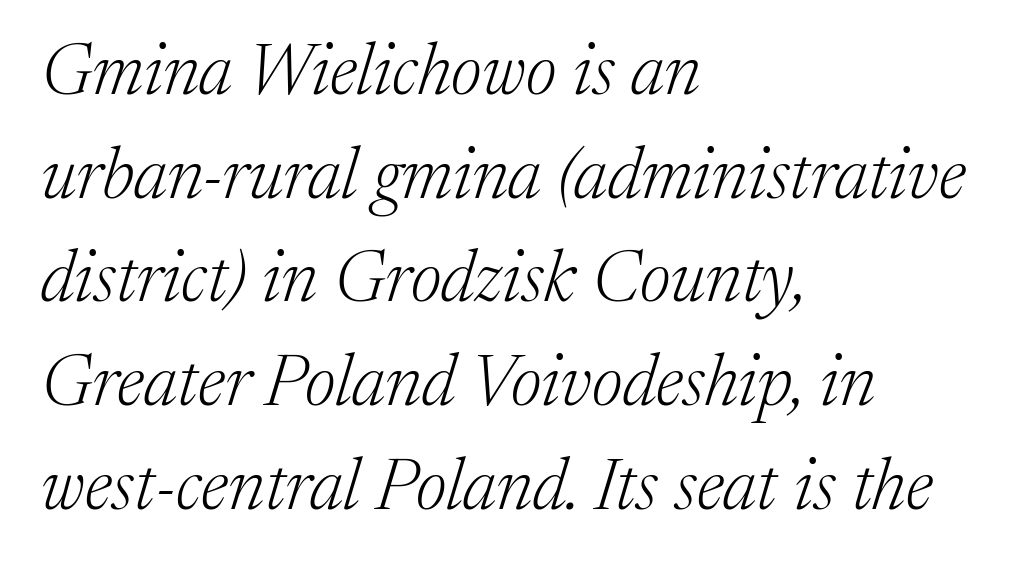
Q: Is the text bold? A: No.
Q: Is the text italic (slanted)? A: Yes, it leans right by about 17 degrees.
Q: Is the typeface a serif or a sans-serif typeface? A: Serif.
Q: Is the text underlined? A: No.
Q: How is the paragraph aligned? A: Left-aligned.
Q: Is the spacing between letters normal or unusually wide? A: Normal.
Q: Is the spacing between lines tight, normal or loose? A: Normal.
Q: Width (condensed, normal, or wide)? A: Normal.
Q: Stroke contrast? A: Medium.
Q: x-height? A: Medium.
Q: Monospaced? A: No.
